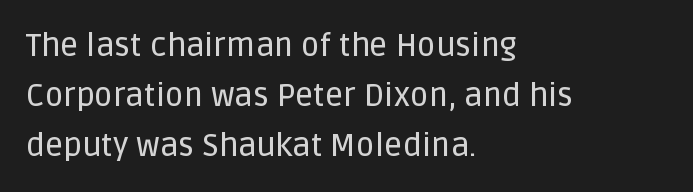
Nobody touched the tracking dial on this one. These lines are set flush left with a ragged right edge. Unmarked baselines from the first word to the last. The letters advance in unequal steps, a hallmark of proportional type.
